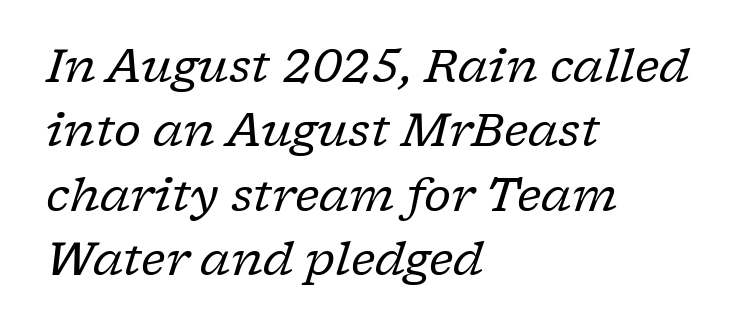
{"serif": "yes", "italic": "yes", "lean": "right", "slant_degrees": 17, "bold": "no", "weight": "regular", "width": "normal", "stroke_contrast": "low", "x_height": "medium", "monospaced": "no", "underline": "no", "align": "left", "line_spacing": "normal", "line_spacing_ratio": 1.4, "letter_spacing": "normal", "letter_spacing_em": 0.0, "glyph_px": 46}
